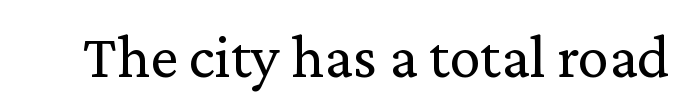
Tall strokes in this sample are plumb rather than angled. Any mark beneath the type? The region is blank. Caption: face not bold, strokes unweighted. Does the type have serifs? Yes, each stem ends in a small foot. Looks like regular typesetting: each glyph gets only the width it needs. The passage shown has conventional tracking throughout.
